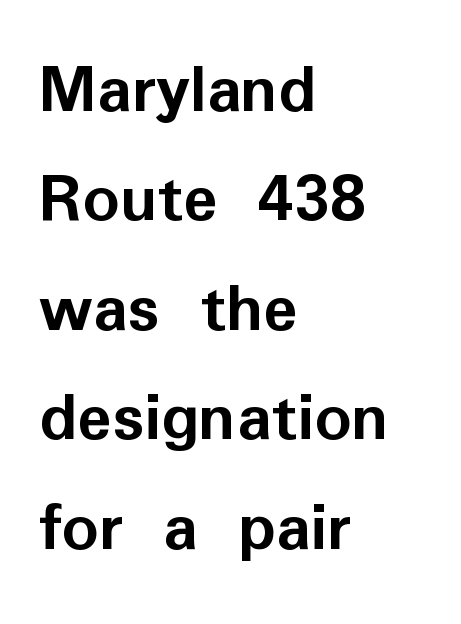
The image shows 72 px semibold sans-serif type, upright; set left-aligned, normal line spacing (1.52x), normal letter spacing, not underlined; low stroke contrast and a medium x-height.
